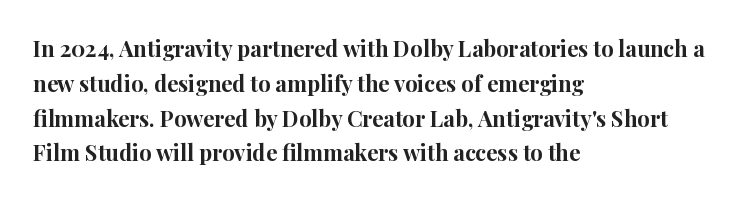
Q: Is the text bold? A: Yes.
Q: Is the text italic (slanted)? A: No, it is upright.
Q: Is the text underlined? A: No.
Q: How is the paragraph aligned? A: Left-aligned.
Q: Is the spacing between letters normal or unusually wide? A: Normal.
Q: Is the spacing between lines tight, normal or loose? A: Normal.
